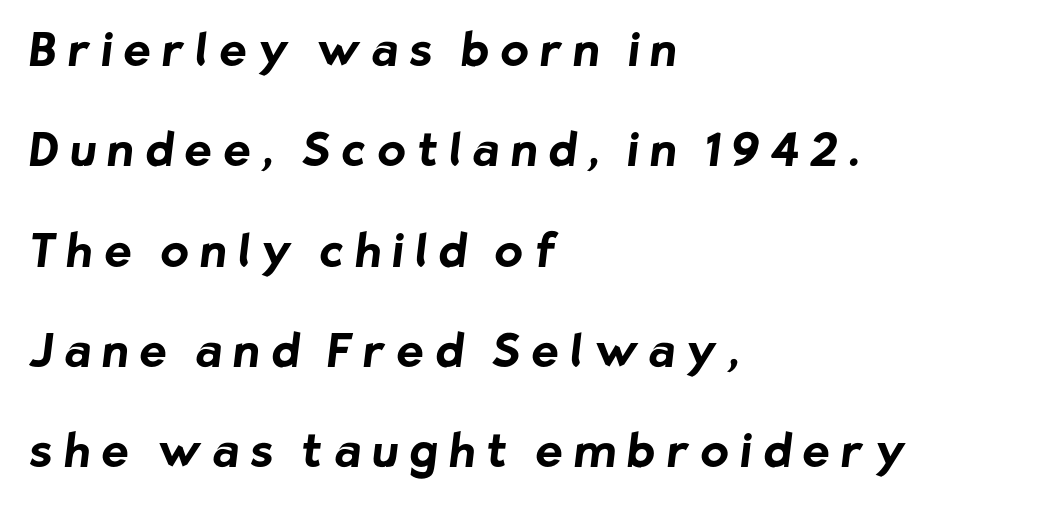
Q: Is the text bold? A: Yes.
Q: Is the typeface a serif or a sans-serif typeface? A: Sans-serif.
Q: Is the text underlined? A: No.
Q: How is the paragraph aligned? A: Left-aligned.
Q: Is the spacing between letters normal or unusually wide? A: Unusually wide.
Q: Is the spacing between lines tight, normal or loose? A: Loose.
Q: Width (condensed, normal, or wide)? A: Normal.
Q: Stroke contrast? A: Low.
Q: x-height? A: Medium.
Q: Monospaced? A: No.
